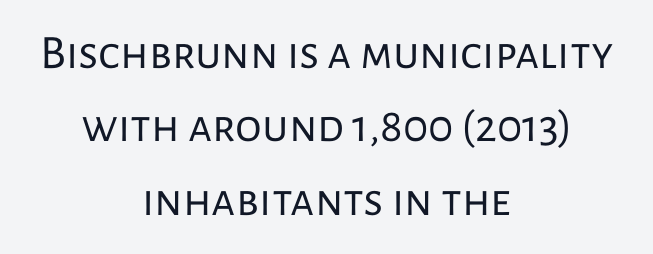
Q: Is the text bold? A: No.
Q: Is the text italic (slanted)? A: No, it is upright.
Q: Is the typeface a serif or a sans-serif typeface? A: Sans-serif.
Q: Is the text underlined? A: No.
Q: How is the paragraph aligned? A: Centered.
Q: Is the spacing between letters normal or unusually wide? A: Normal.
Q: Is the spacing between lines tight, normal or loose? A: Normal.
Q: Width (condensed, normal, or wide)? A: Normal.
Q: Stroke contrast? A: Low.
Q: x-height? A: Medium.
Q: Monospaced? A: No.
